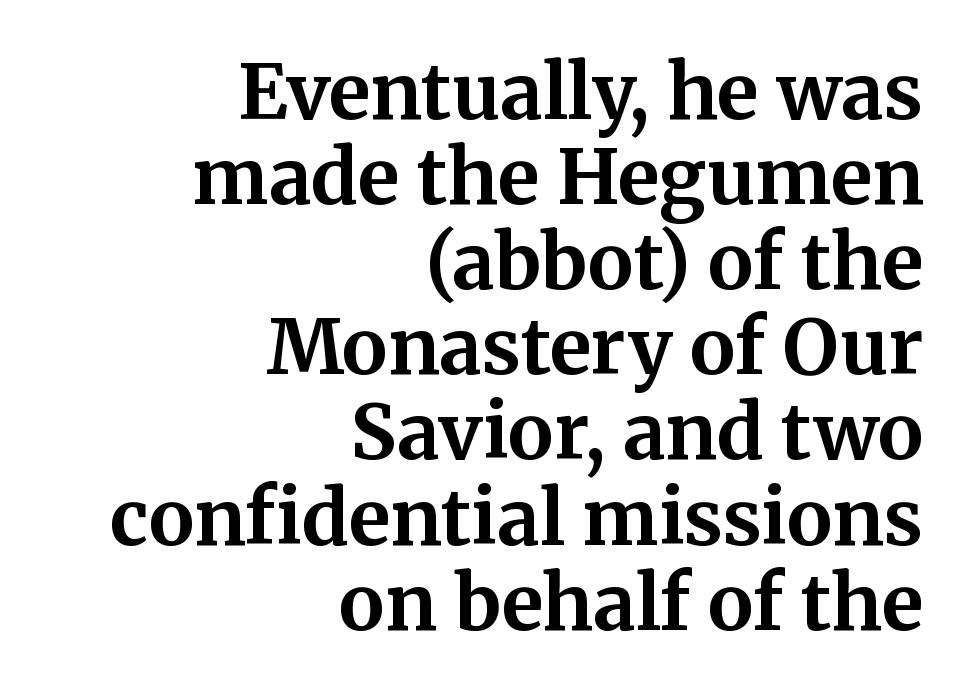
{"serif": "yes", "italic": "no", "bold": "yes", "weight": "bold", "width": "normal", "stroke_contrast": "medium", "x_height": "medium", "monospaced": "no", "underline": "no", "align": "right", "line_spacing": "tight", "line_spacing_ratio": 1.12, "letter_spacing": "normal", "letter_spacing_em": 0.0, "glyph_px": 76}
